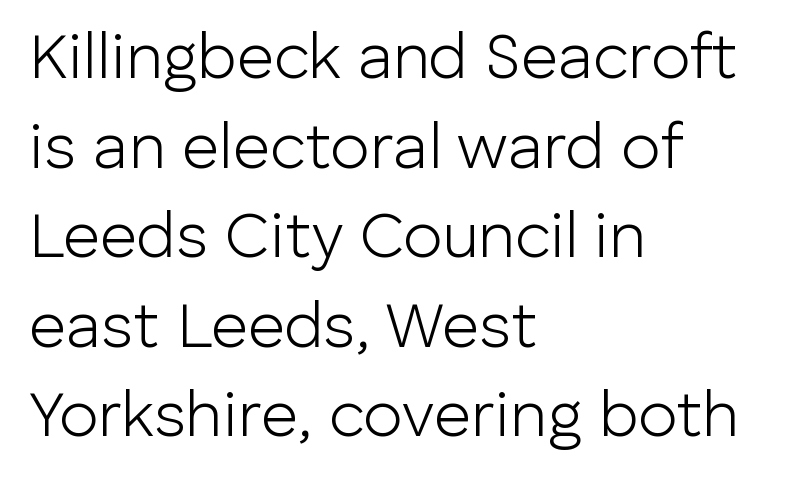
Q: Is the text bold? A: No.
Q: Is the text italic (slanted)? A: No, it is upright.
Q: Is the typeface a serif or a sans-serif typeface? A: Sans-serif.
Q: Is the text underlined? A: No.
Q: How is the paragraph aligned? A: Left-aligned.
Q: Is the spacing between letters normal or unusually wide? A: Normal.
Q: Is the spacing between lines tight, normal or loose? A: Normal.
Q: Width (condensed, normal, or wide)? A: Normal.
Q: Stroke contrast? A: Low.
Q: x-height? A: Medium.
Q: Monospaced? A: No.
